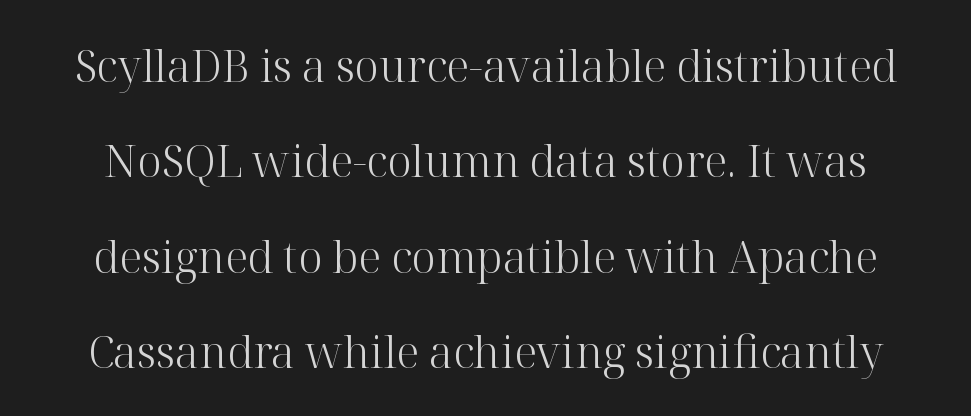
The image shows 44 px light serif type, upright; set loose line spacing (2.17x), normal letter spacing, not underlined; high stroke contrast and a medium x-height.
